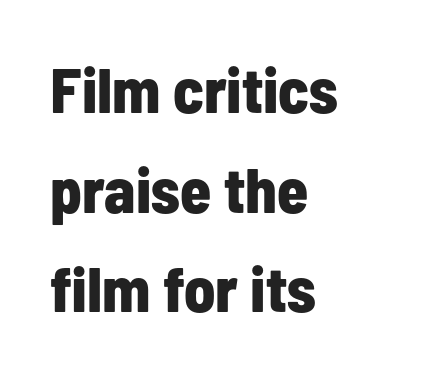
Q: Is the text bold? A: Yes.
Q: Is the text italic (slanted)? A: No, it is upright.
Q: Is the typeface a serif or a sans-serif typeface? A: Sans-serif.
Q: Is the text underlined? A: No.
Q: How is the paragraph aligned? A: Left-aligned.
Q: Is the spacing between letters normal or unusually wide? A: Normal.
Q: Is the spacing between lines tight, normal or loose? A: Normal.
Q: Width (condensed, normal, or wide)? A: Condensed.
Q: Stroke contrast? A: Low.
Q: x-height? A: Medium.
Q: Monospaced? A: No.
